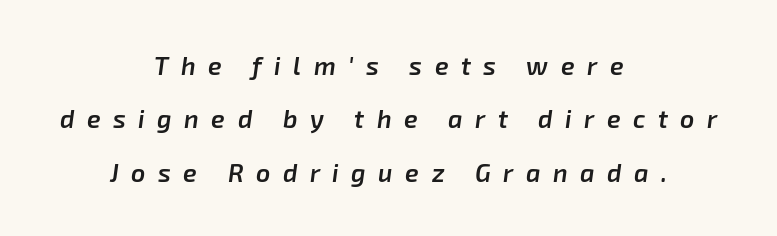
The image shows 25 px text type, italic (leaning right); set centered, loose line spacing (2.14x), unusually wide letter spacing (+0.5 em), not underlined.
